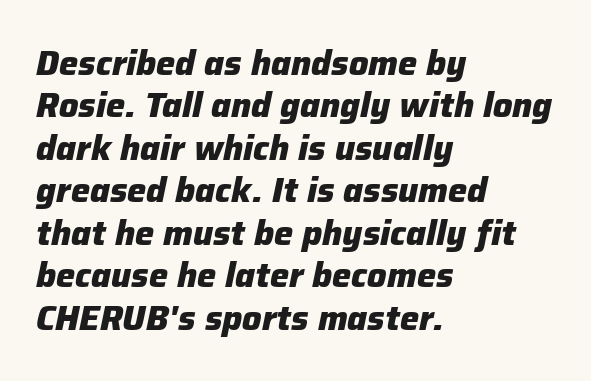
The image shows 34 px heavy type, italic (leaning right); set left-aligned, normal line spacing (1.25x), normal letter spacing, not underlined; low stroke contrast and a medium x-height.
